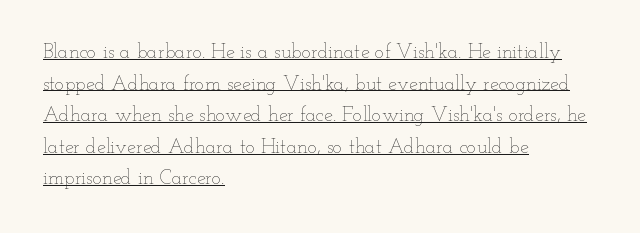
{"italic": "no", "bold": "no", "underline": "yes", "align": "left", "line_spacing": "normal", "line_spacing_ratio": 1.58, "letter_spacing": "normal", "letter_spacing_em": 0.0, "glyph_px": 20}
